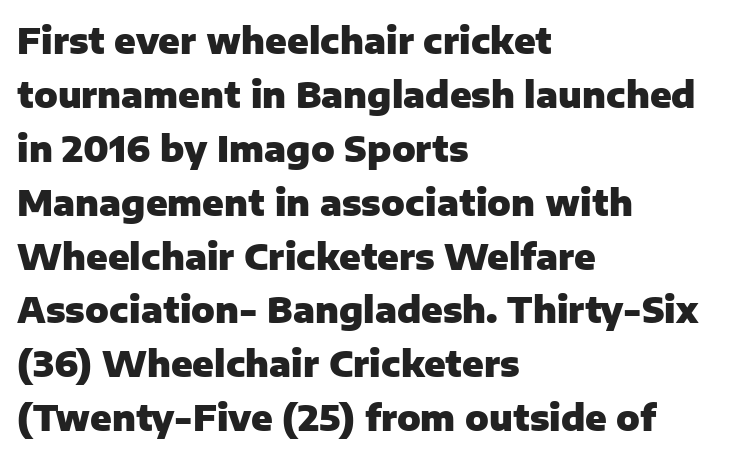
{"serif": "no", "italic": "no", "bold": "yes", "weight": "heavy", "width": "normal", "stroke_contrast": "low", "x_height": "medium", "monospaced": "no", "underline": "no", "align": "left", "line_spacing": "normal", "line_spacing_ratio": 1.54, "letter_spacing": "normal", "letter_spacing_em": 0.0, "glyph_px": 35}
